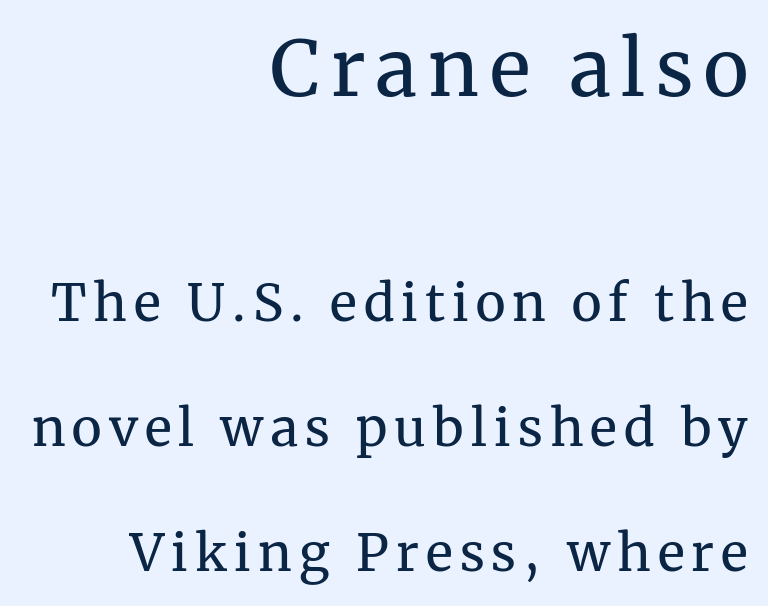
{"serif": "yes", "italic": "no", "bold": "no", "weight": "regular", "width": "normal", "stroke_contrast": "medium", "x_height": "medium", "monospaced": "no", "underline": "no", "align": "right", "line_spacing": "loose", "line_spacing_ratio": 2.45, "larger_block": "first", "size_ratio": 1.51, "glyph_px": 77}
